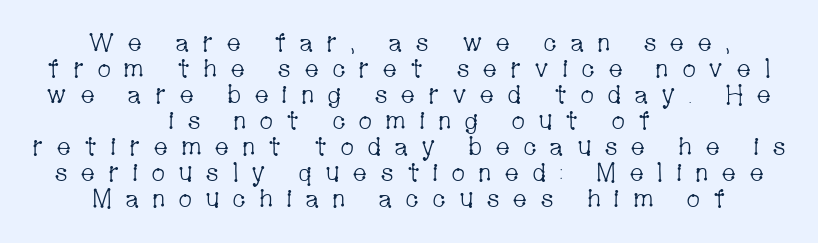
Q: Is the text bold? A: No.
Q: Is the text italic (slanted)? A: No, it is upright.
Q: Is the text underlined? A: No.
Q: How is the paragraph aligned? A: Centered.
Q: Is the spacing between letters normal or unusually wide? A: Unusually wide.
Q: Is the spacing between lines tight, normal or loose? A: Tight.
